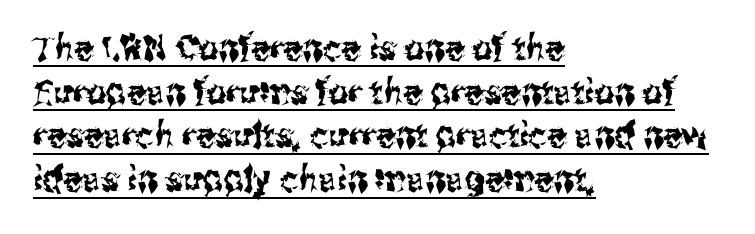
{"serif": "no", "italic": "no", "width": "condensed", "stroke_contrast": "medium", "x_height": "medium", "monospaced": "no", "underline": "yes", "align": "left", "line_spacing": "normal", "line_spacing_ratio": 1.25, "letter_spacing": "normal", "letter_spacing_em": 0.0, "glyph_px": 35}
